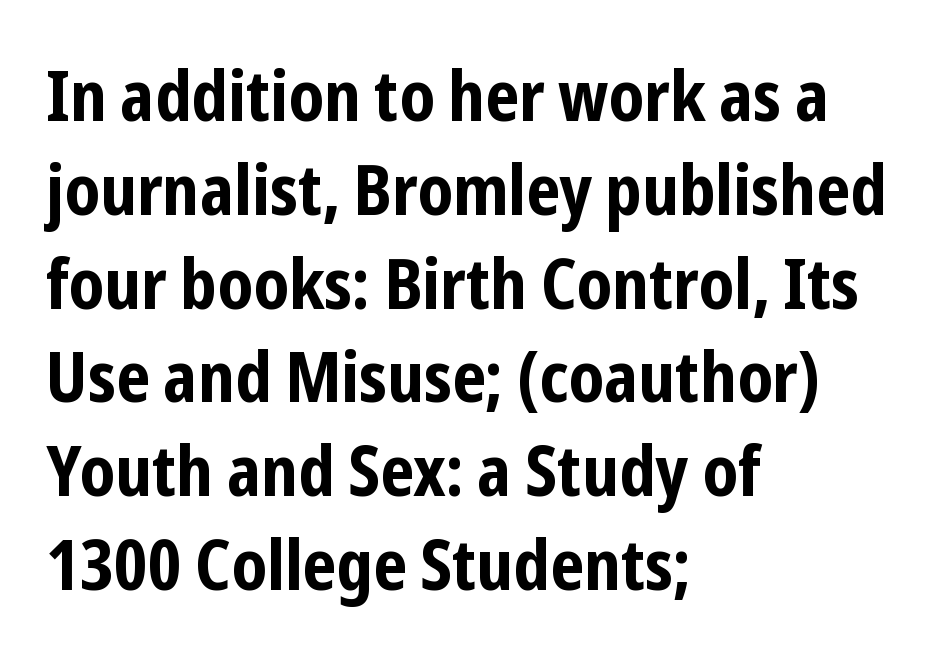
Is this a fixed-width face? No — the glyphs have proportional, varying widths. Stroke terminals: plain, sans-serif. If you drew a line through each stem, it would be perfectly vertical. Weight check: bold — yes, fully. Check the space under the baseline: it is left empty. Compared with typical body copy, the letter spacing here is the same.
